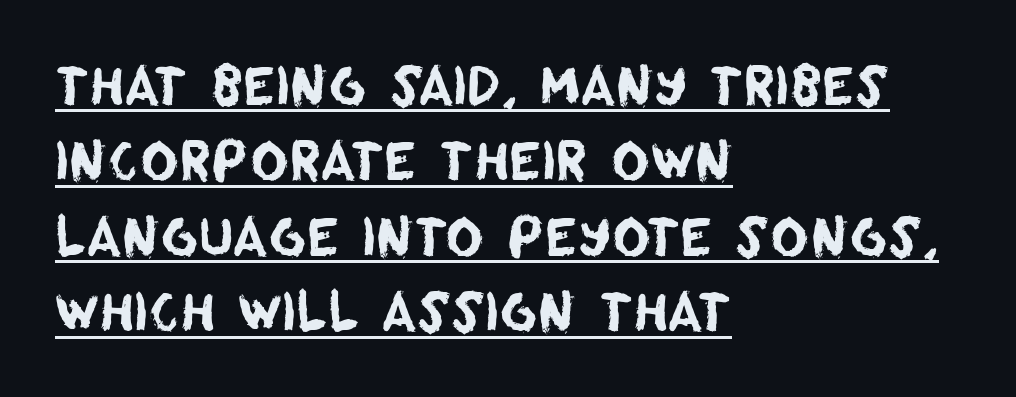
Tracking value appears to be zero — textbook default spacing. Varying glyph widths throughout — classic text-font behaviour. This rendering uses left alignment, leaving the right contour irregular. The characters display no serif detailing; their extremities are plain. The rows are spaced the way most documents space them. The string is rendered with underlining switched on.
